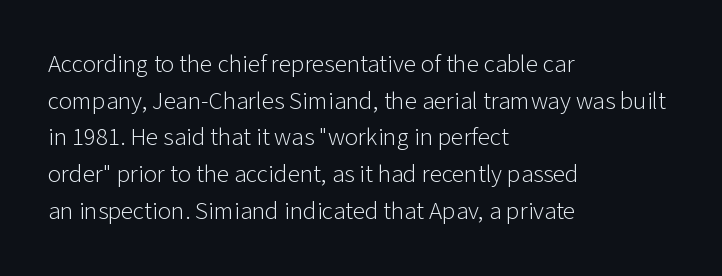
The image shows 25 px text type, upright; set left-aligned, normal line spacing (1.47x), normal letter spacing, not underlined.
